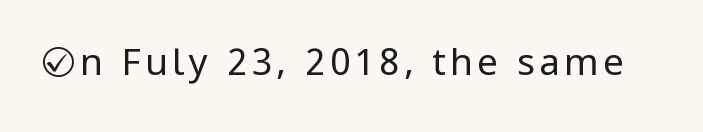
Q: Is the text bold? A: No.
Q: Is the text italic (slanted)? A: No, it is upright.
Q: Is the typeface a serif or a sans-serif typeface? A: Sans-serif.
Q: Is the text underlined? A: No.
Q: Width (condensed, normal, or wide)? A: Condensed.
Q: Stroke contrast? A: Low.
Q: x-height? A: Large.
Q: Monospaced? A: No.
